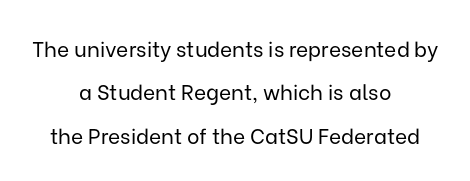
{"italic": "no", "bold": "no", "underline": "no", "align": "center", "line_spacing": "loose", "line_spacing_ratio": 2.06, "letter_spacing": "normal", "letter_spacing_em": 0.0, "glyph_px": 21}
